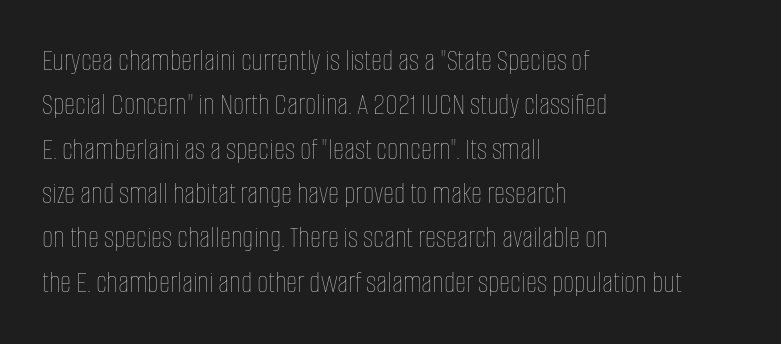
Leftover space on each line is placed entirely after the last word. The strokes carry an ordinary text weight at most. Is this a fixed-width face? No — the glyphs have proportional, varying widths. Anything drawn beneath the words? Only blank space. The lettering holds an erect, upright posture throughout. The letters sit at their default tracking, neither squeezed nor spread.
